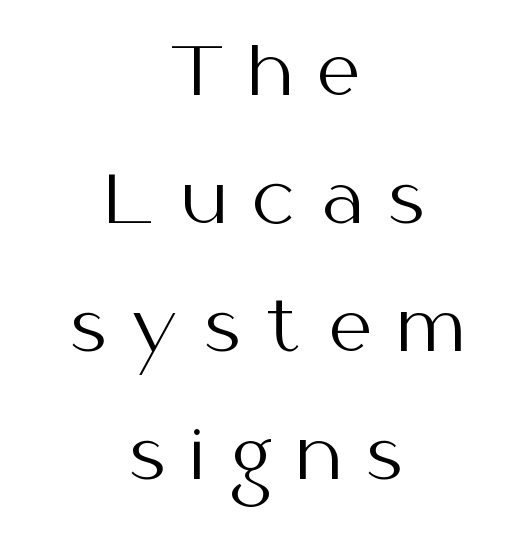
This is the regular roman posture of the typeface. The letters advance in unequal steps, a hallmark of proportional type. Serifs: no, the terminals of the letterforms are clean. Honestly, the letter spacing is so wide it's the main thing you notice. The text block is weighted toward neither margin, spreading evenly from the middle. Line spacing here is loose.
